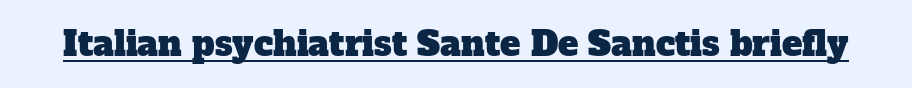
The text was rendered using a seriffed face with decorative stroke endings. Descenders here cross a horizontal rule under the line. You could call the tracking neutral — neither tight nor loose. The face used here is proportionally spaced, like ordinary book or web type.
